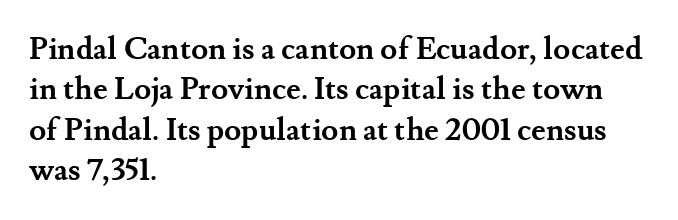
The image shows 31 px semibold serif type, upright; set left-aligned, normal line spacing (1.3x), normal letter spacing, not underlined; medium stroke contrast and a small x-height.
